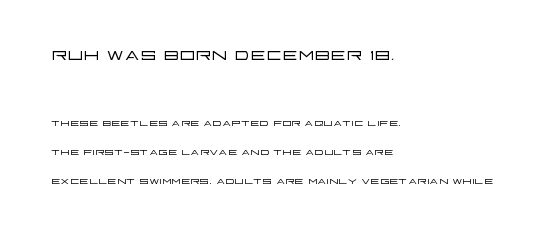
The image shows 24 px text type, upright; set left-aligned, loose line spacing (2.07x), normal letter spacing, not underlined; the first (top) block is 1.71x larger.
